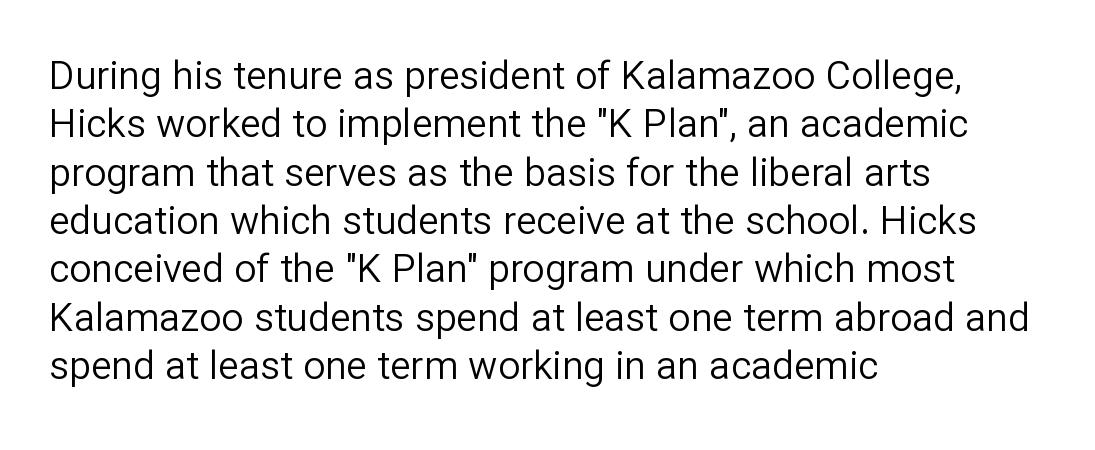
No heavy texture on the line: the type isn't bold. Quick note: not italic, upright. In CSS terms this would be text-align: left. How are the letters spaced? Ordinarily, with no added tracking. Spacing verdict: proportional, widths tailored to each character. The space beneath each line is pristine and unruled.
